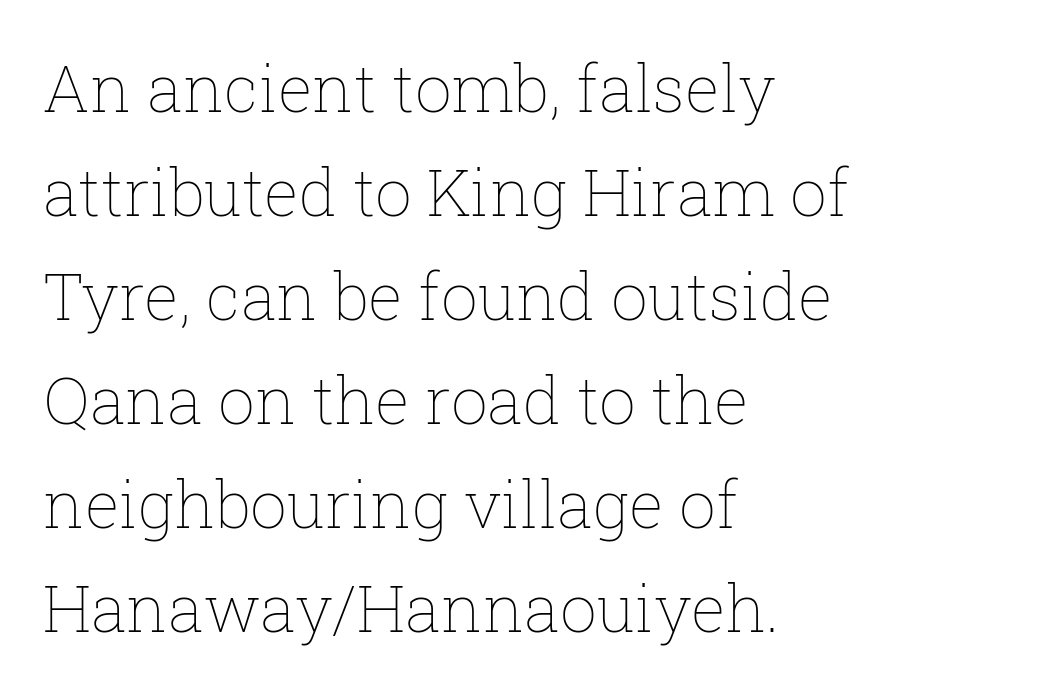
Vertical strokes here are truly vertical. The passage shown is not underscored anywhere. Regular leading. Nothing unusual about the tracking: characters are spaced as the font intends. Letters have the restrained weight of plain body copy at most. Spacing verdict: proportional, widths tailored to each character.
